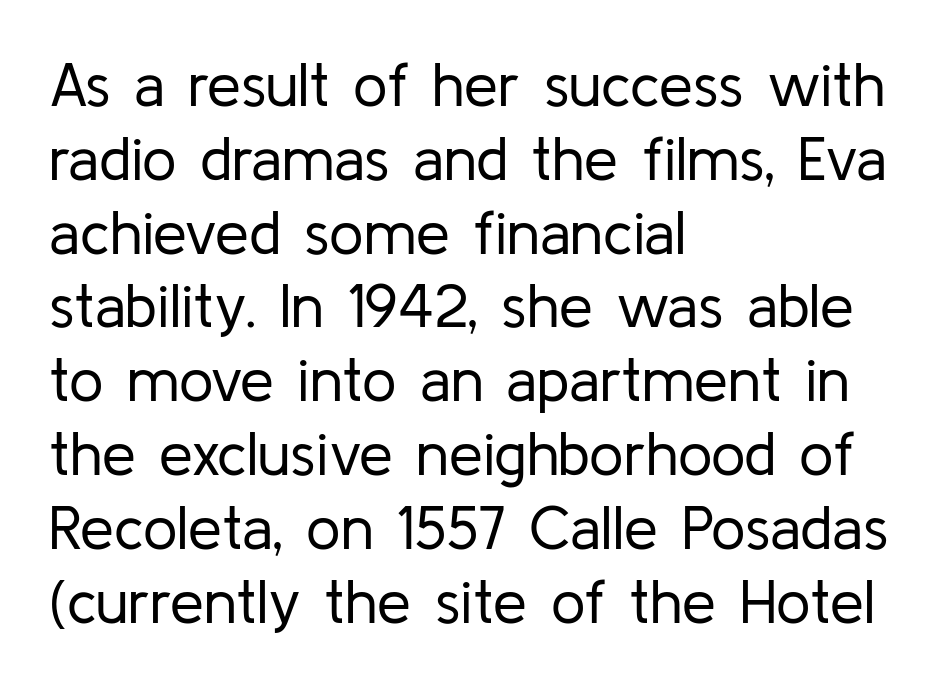
What kind of face is this? One without serifs — a sans. This sample uses an upright cut, with every glyph sitting square on the baseline. The line texture is even and compact thanks to regular tracking. No heavy texture on the line: the type isn't bold. The gap between lines stays unmarked.
